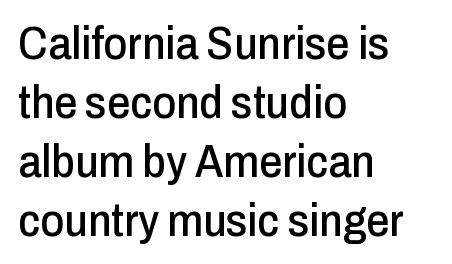
Q: Is the text italic (slanted)? A: No, it is upright.
Q: Is the typeface a serif or a sans-serif typeface? A: Sans-serif.
Q: Is the text underlined? A: No.
Q: How is the paragraph aligned? A: Left-aligned.
Q: Is the spacing between letters normal or unusually wide? A: Normal.
Q: Is the spacing between lines tight, normal or loose? A: Normal.
Q: Width (condensed, normal, or wide)? A: Condensed.
Q: Stroke contrast? A: Low.
Q: x-height? A: Medium.
Q: Monospaced? A: No.
